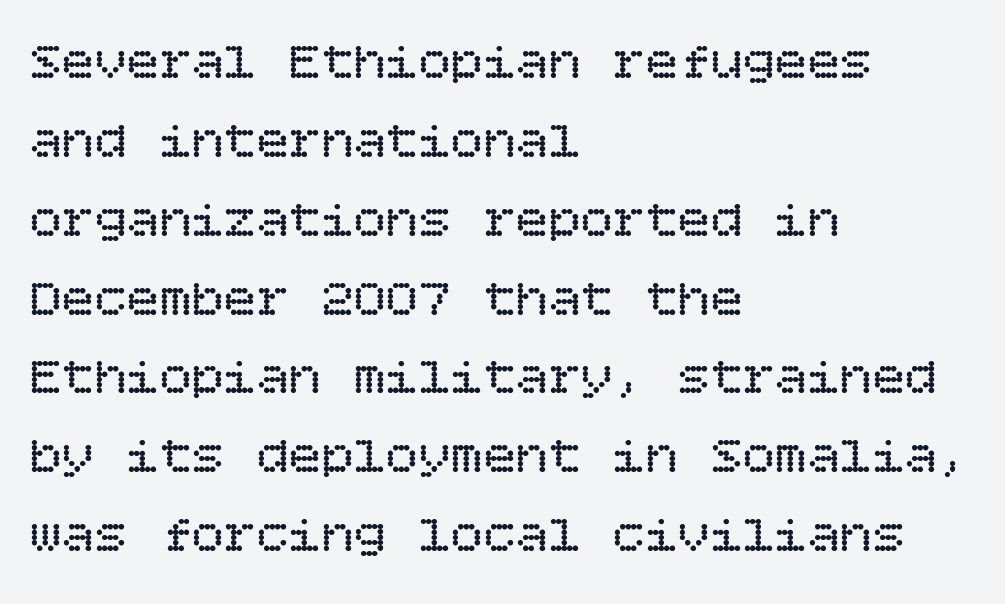
The image shows 54 px regular-weight type, upright; set left-aligned, normal line spacing (1.46x), normal letter spacing, not underlined; low stroke contrast and a large x-height.
